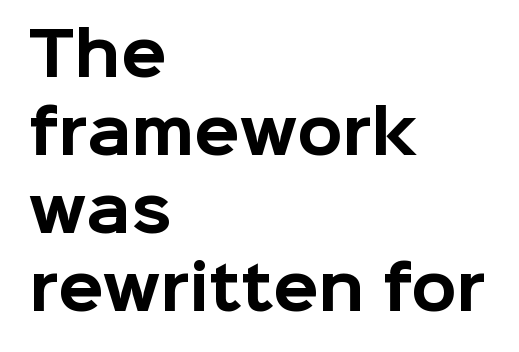
The face used here is proportionally spaced, like ordinary book or web type. The tracking reads as untouched default to a designer's eye. Rows of type keep a routine distance in the vertical direction. The typesetting leans heavy: a genuine bold. Rendered with straight, roman letterforms.
